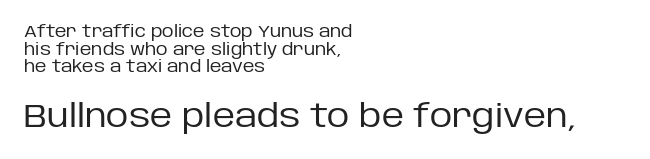
{"serif": "no", "italic": "no", "bold": "no", "weight": "regular", "width": "normal", "stroke_contrast": "low", "x_height": "large", "monospaced": "no", "underline": "no", "align": "left", "line_spacing": "tight", "line_spacing_ratio": 1.1, "letter_spacing": "normal", "letter_spacing_em": 0.0, "larger_block": "second", "size_ratio": 1.94, "glyph_px": 31}
